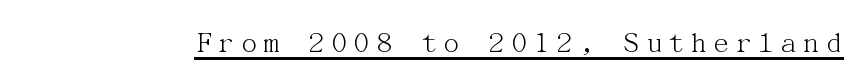
Is this a sans? No — the strokes have serifs. Quick note: underline on. The characters are drawn with everyday or finer stroke widths. Vertical strokes here are truly vertical.
